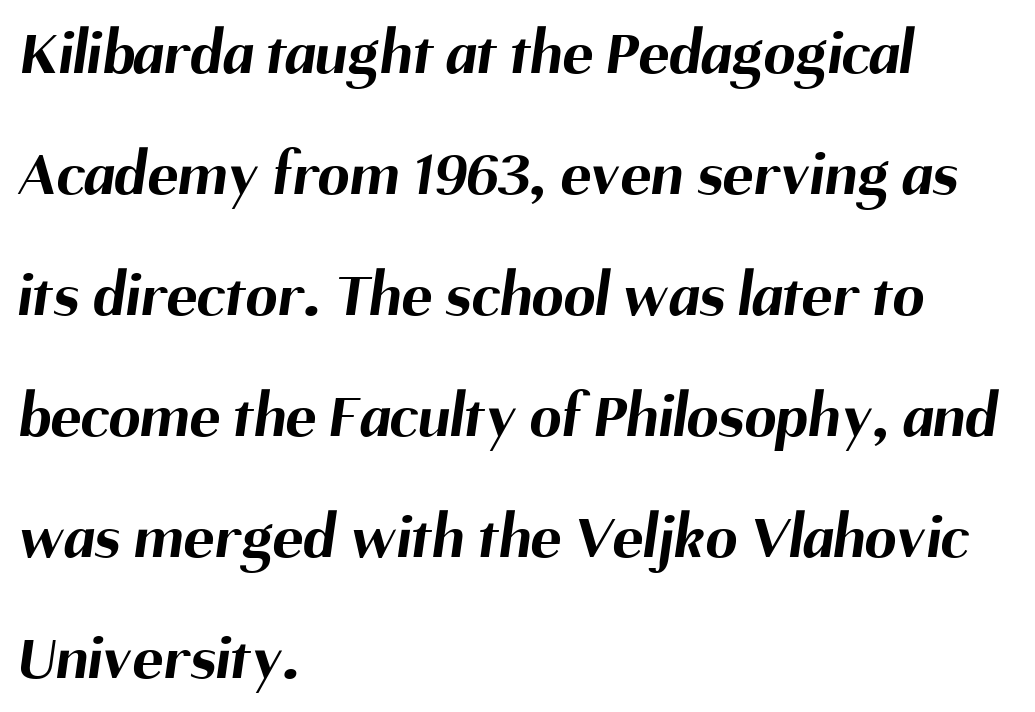
{"serif": "no", "bold": "yes", "weight": "bold", "width": "normal", "stroke_contrast": "medium", "x_height": "medium", "monospaced": "no", "underline": "no", "align": "left", "line_spacing_ratio": 1.89, "letter_spacing": "normal", "letter_spacing_em": 0.0, "glyph_px": 64}
